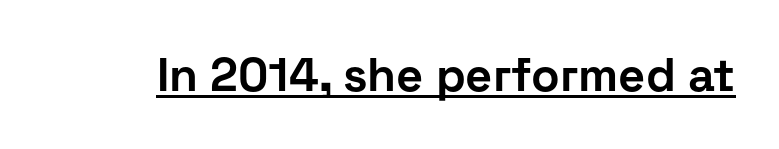
Q: Is the text bold? A: Yes.
Q: Is the text italic (slanted)? A: No, it is upright.
Q: Is the typeface a serif or a sans-serif typeface? A: Sans-serif.
Q: Is the text underlined? A: Yes.
Q: Is the spacing between letters normal or unusually wide? A: Normal.
Q: Width (condensed, normal, or wide)? A: Normal.
Q: Stroke contrast? A: Low.
Q: x-height? A: Medium.
Q: Monospaced? A: No.
